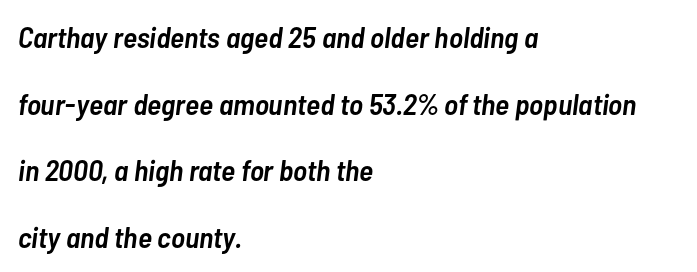
Q: Is the text bold? A: Semi-bold.
Q: Is the text italic (slanted)? A: Yes, it leans right by about 7 degrees.
Q: Is the text underlined? A: No.
Q: How is the paragraph aligned? A: Left-aligned.
Q: Is the spacing between letters normal or unusually wide? A: Normal.
Q: Is the spacing between lines tight, normal or loose? A: Loose.
Q: Width (condensed, normal, or wide)? A: Condensed.
Q: Stroke contrast? A: Low.
Q: x-height? A: Medium.
Q: Monospaced? A: No.
